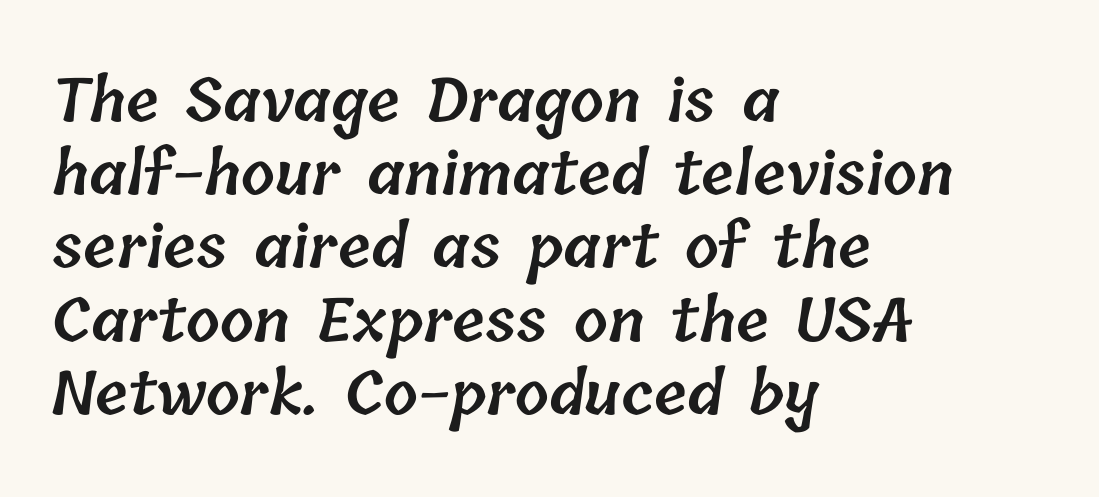
Q: Is the text bold? A: Semi-bold.
Q: Is the text underlined? A: No.
Q: How is the paragraph aligned? A: Left-aligned.
Q: Is the spacing between letters normal or unusually wide? A: Normal.
Q: Width (condensed, normal, or wide)? A: Normal.
Q: Stroke contrast? A: Low.
Q: x-height? A: Medium.
Q: Monospaced? A: No.
